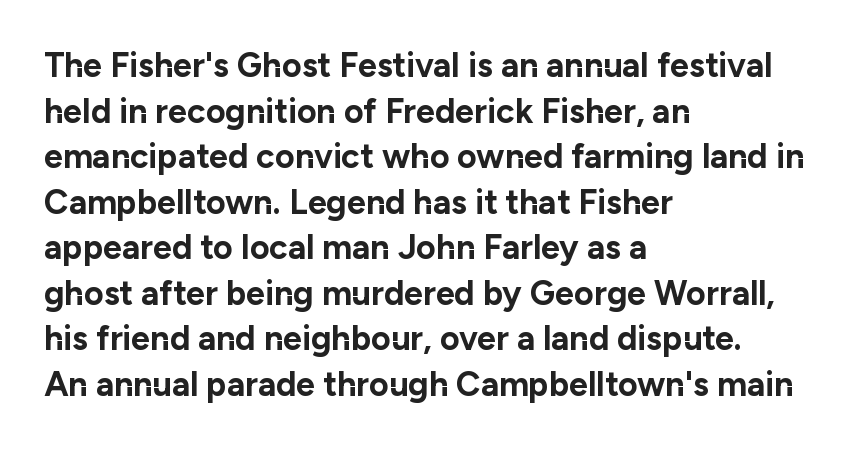
Every character sits straight up, as roman type does. The rendering uses natural spacing where letterforms have individual widths. What kind of face is this? One without serifs — a sans. How are the letters spaced? Ordinarily, with no added tracking. Whoever set this chose a conventional vertical rhythm.
